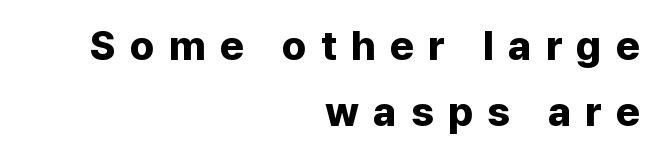
This rendering features lettering with no underline. Look at the bottom of the vertical strokes: they stop flat, with no serifs. If you drew a line through each stem, it would be perfectly vertical. Right-aligned paragraph, ragged on the left. The rendering inserts visible extra space after every character. Heavy, bold letterforms.
